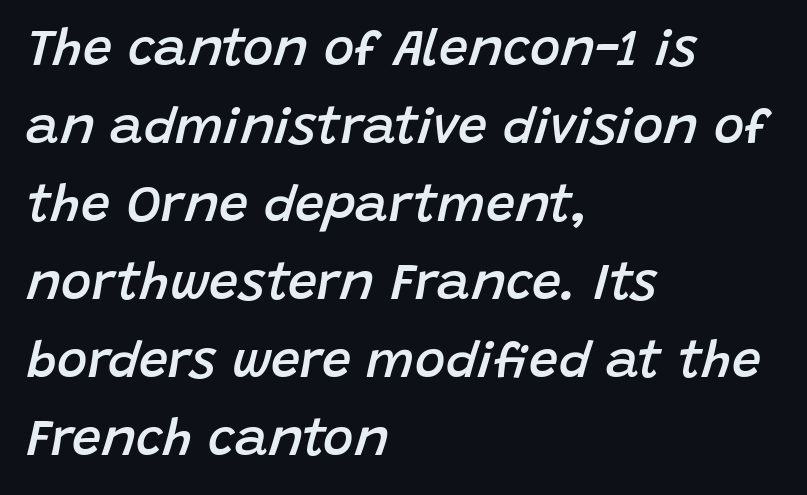
{"italic": "yes", "lean": "right", "slant_degrees": 15, "bold": "semi", "weight": "semibold", "width": "normal", "stroke_contrast": "low", "x_height": "large", "monospaced": "no", "underline": "no", "align": "left", "line_spacing": "normal", "line_spacing_ratio": 1.5, "letter_spacing": "normal", "letter_spacing_em": 0.0, "glyph_px": 52}
